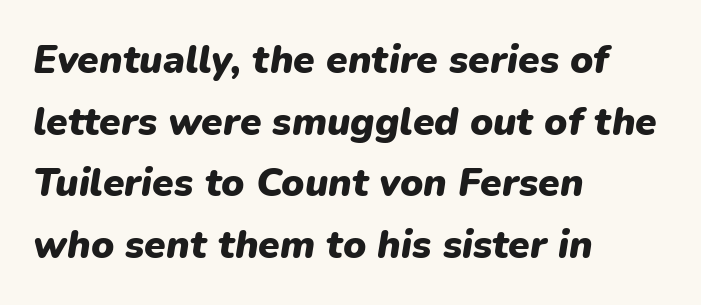
{"italic": "yes", "lean": "right", "slant_degrees": 9, "bold": "yes", "weight": "heavy", "width": "normal", "stroke_contrast": "low", "x_height": "medium", "monospaced": "no", "underline": "no", "align": "left", "line_spacing": "normal", "line_spacing_ratio": 1.58, "letter_spacing": "normal", "letter_spacing_em": 0.0, "glyph_px": 39}
